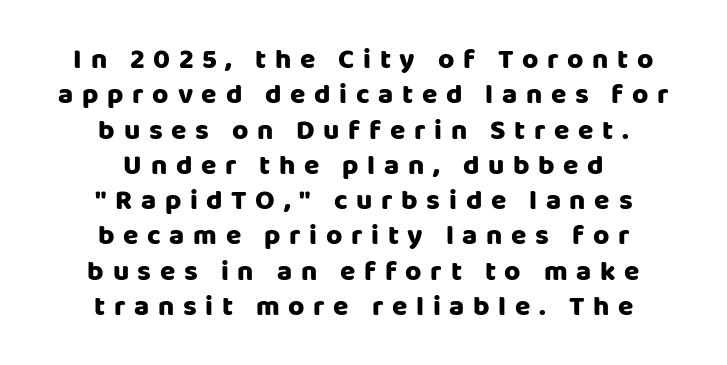
In terms of letterspacing, this is a distinctly airy, spread setting. Vertical spacing — default. Is the block centered? Yes — each line is placed symmetrically about the middle. Is this a fixed-width face? No — the glyphs have proportional, varying widths. Check under the words: just untouched page. When letters stand straight like this, we call the style roman or upright.
